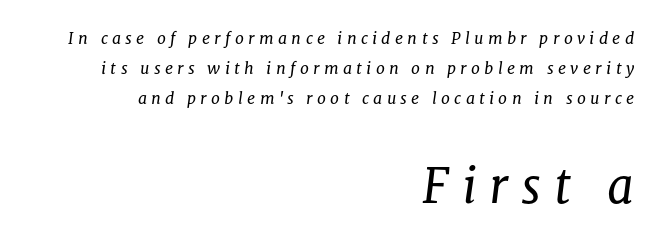
Small over large — that's the arrangement of the two blocks here. Bare-footed words on every line. No letter is thick-stroked: the sample isn't bold. Each letter's strokes conclude with small projecting serifs. Yep, that's italic — everything's leaning.
